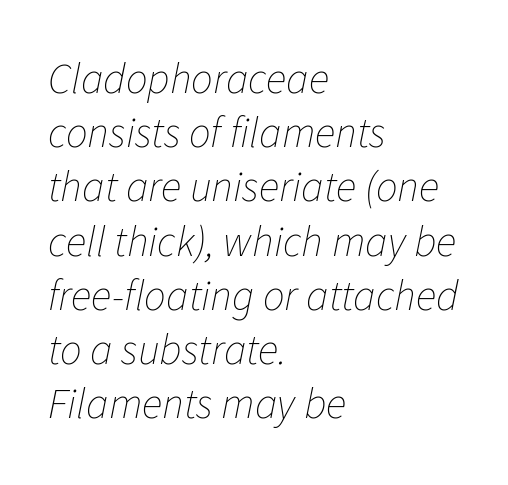
{"italic": "yes", "lean": "right", "slant_degrees": 11, "bold": "no", "weight": "thin", "width": "normal", "stroke_contrast": "low", "x_height": "medium", "monospaced": "no", "underline": "no", "align": "left", "line_spacing": "normal", "line_spacing_ratio": 1.26, "letter_spacing": "normal", "letter_spacing_em": 0.0, "glyph_px": 43}
